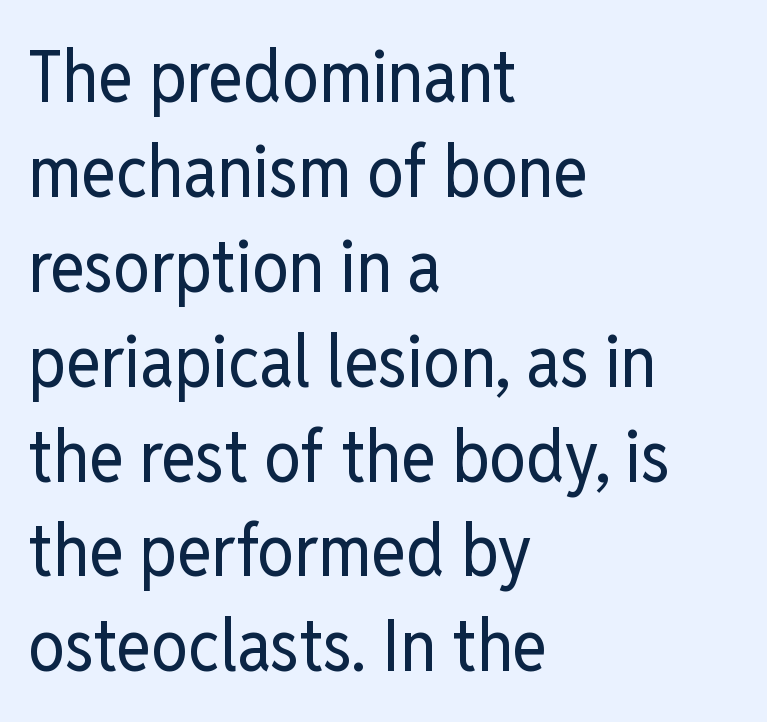
What kind of face is this? One without serifs — a sans. Is there much room between lines? A standard amount, neither cramped nor airy. Horizontal alignment here is leftward, the default for most running prose. The face used here is proportionally spaced, like ordinary book or web type.
